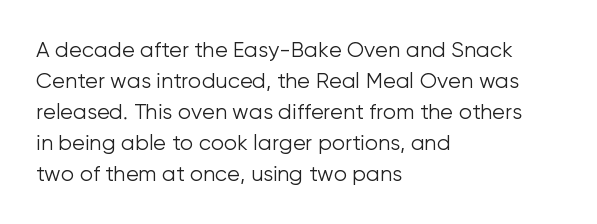
{"italic": "no", "bold": "no", "underline": "no", "align": "left", "line_spacing": "normal", "line_spacing_ratio": 1.48, "letter_spacing": "normal", "letter_spacing_em": 0.0, "glyph_px": 21}
